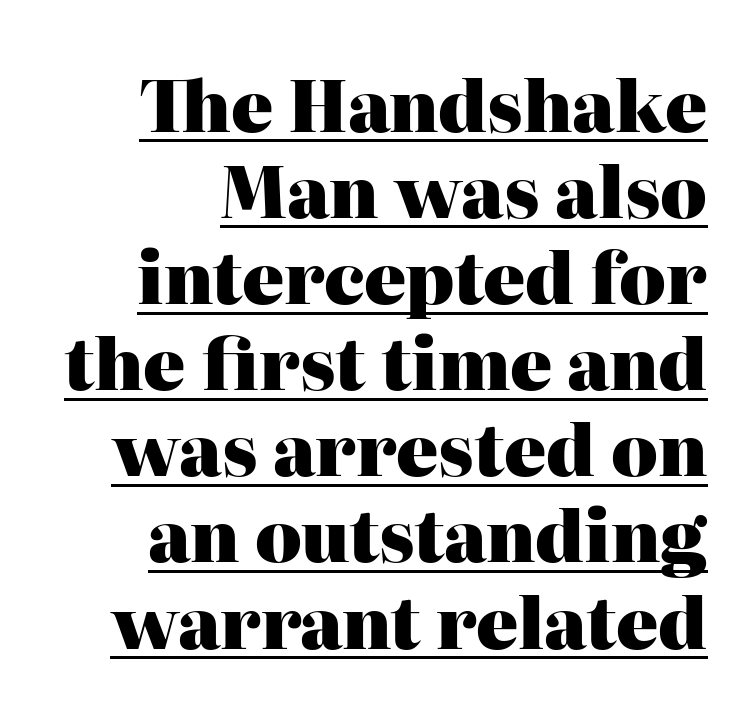
The letters advance in unequal steps, a hallmark of proportional type. No extra tracking has been applied to these lines. The rendering uses the underline text-decoration. The glyphs have the mass of a bold cut. Is the block centered? No — it sits flush against the right margin.
